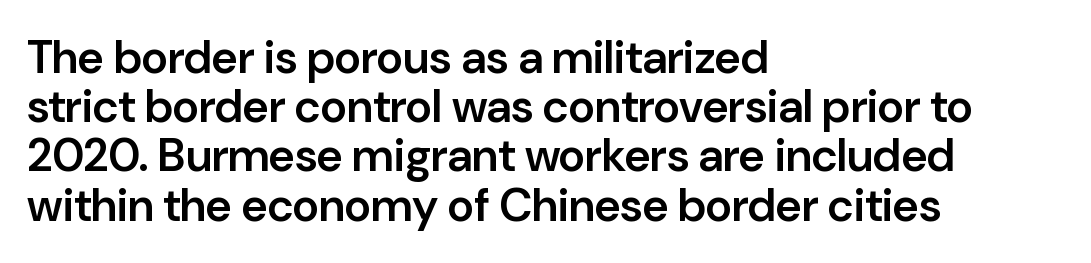
These lines are rendered in a variable-pitch font. Summary of vertical rhythm: compact, with narrow interline spacing. Regarding serifs, this sample does without them. This is the in-between weight designers call semibold or demi. This sample is left-justified, so line endings fall wherever the words run out. The words here are not underlined.
